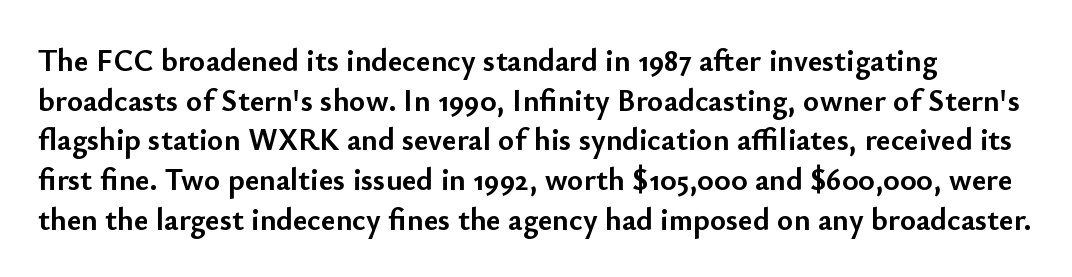
The passage shown is typeset with a sans-serif family. The passage shown is not underscored anywhere. Observe the ordinary spacing: letters are neighbours, not strangers. The rendering uses a bold face; every stroke is thick and dark. A typesetter would mark this as roman, not italic. Leading matches the norm, producing a regular column.
